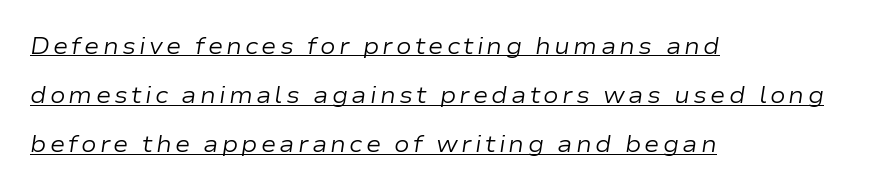
{"italic": "yes", "lean": "right", "slant_degrees": 9, "bold": "no", "underline": "yes", "align": "left", "line_spacing": "loose", "line_spacing_ratio": 2.14, "glyph_px": 23}
